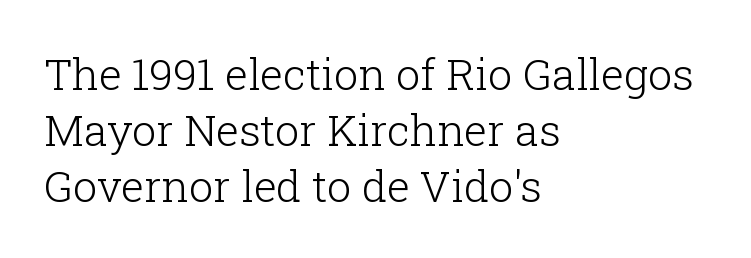
The image shows 43 px light serif type, upright; set left-aligned, normal line spacing (1.3x), normal letter spacing, not underlined; low stroke contrast and a medium x-height.
